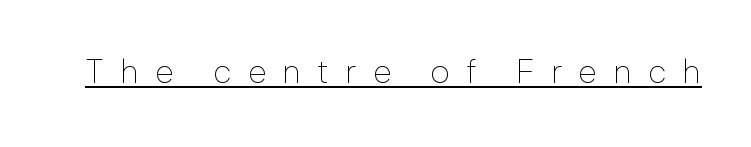
The glyphs in this specimen are sans serif. The strokes are not fattened; the text isn't bold. Does the lettering tilt? It doesn't — this is upright. Each letter keeps its own natural width here, so spacing adapts to shape. Caption: lettering with a line underneath.
